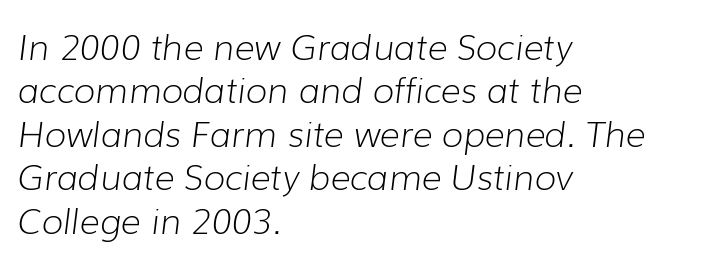
Q: Is the text bold? A: No.
Q: Is the text italic (slanted)? A: Yes, it leans right by about 7 degrees.
Q: Is the text underlined? A: No.
Q: How is the paragraph aligned? A: Left-aligned.
Q: Is the spacing between letters normal or unusually wide? A: Normal.
Q: Width (condensed, normal, or wide)? A: Normal.
Q: Stroke contrast? A: Low.
Q: x-height? A: Medium.
Q: Monospaced? A: No.
